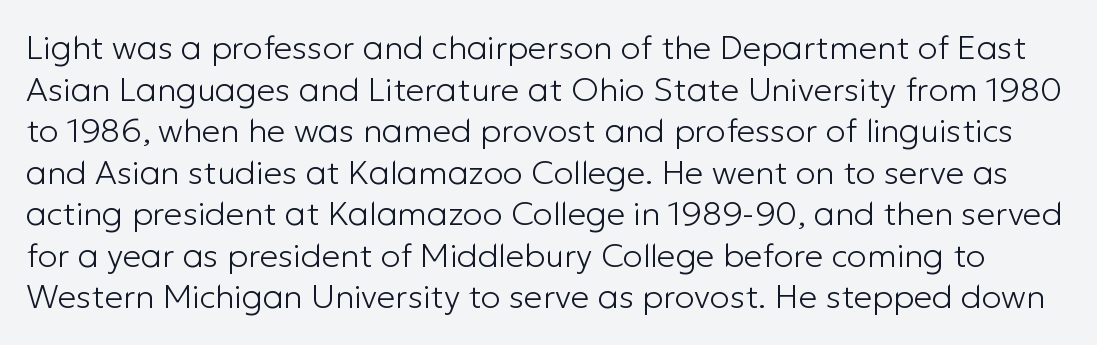
This rendering leaves character spacing at its baseline value. Heft: none added — not bold. Quick note: not italic, upright. Leading: standard.
